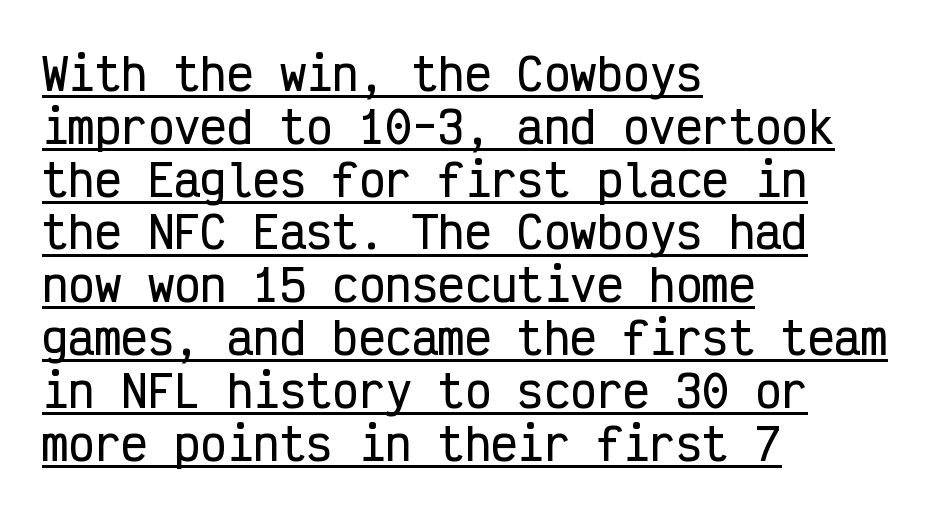
The image shows 44 px condensed sans-serif type, upright, monospaced; set left-aligned, line spacing 1.2x, normal letter spacing, underlined; low stroke contrast and a medium x-height.
